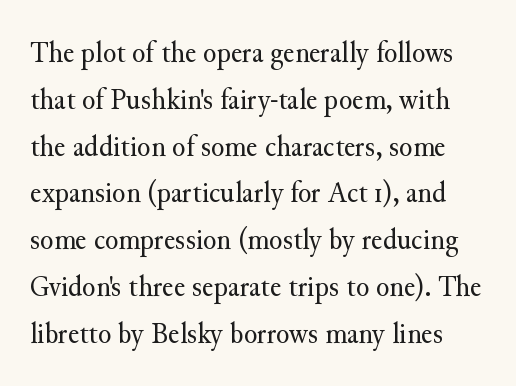
Q: Is the text bold? A: No.
Q: Is the text italic (slanted)? A: No, it is upright.
Q: Is the typeface a serif or a sans-serif typeface? A: Serif.
Q: Is the text underlined? A: No.
Q: Is the spacing between letters normal or unusually wide? A: Normal.
Q: Is the spacing between lines tight, normal or loose? A: Normal.
Q: Width (condensed, normal, or wide)? A: Normal.
Q: Stroke contrast? A: Medium.
Q: x-height? A: Small.
Q: Monospaced? A: No.
